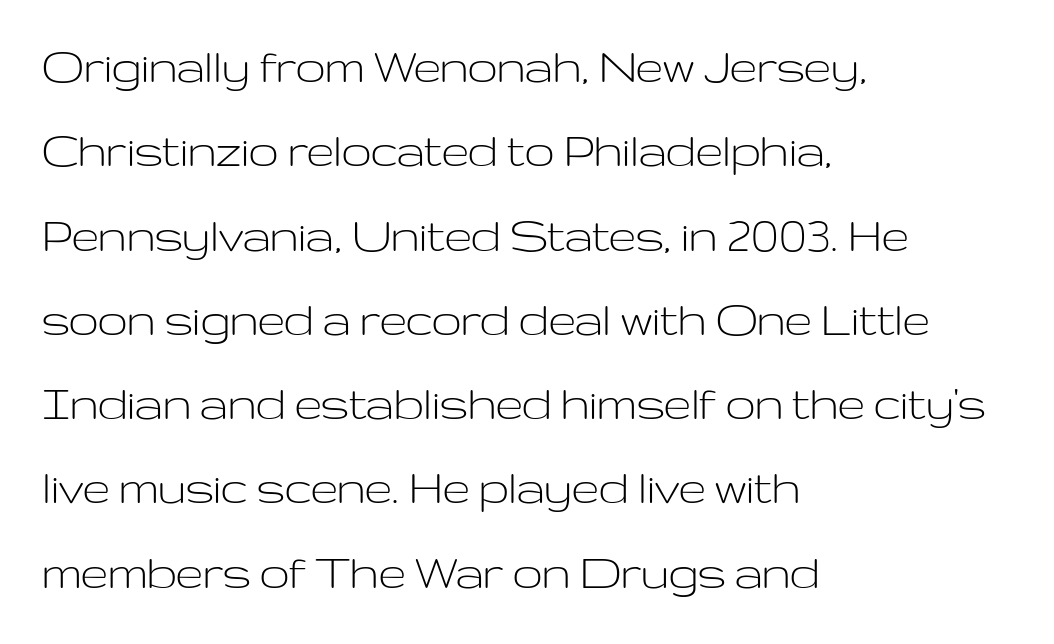
The passage shown stacks its lines at a standard gap. Serif or sans? Sans — the stroke terminals are bare. The lines in this sample share a left origin and differ only in where they stop. Posture: upright roman. Is the letter spacing exaggerated? No — it looks like the ordinary default.
